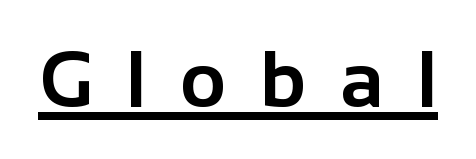
The image shows 79 px bold sans-serif type, upright; set unusually wide letter spacing (+0.43 em), underlined; low stroke contrast and a medium x-height.
